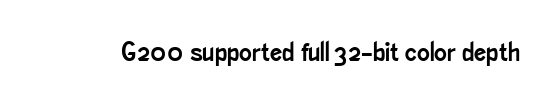
Q: Is the text italic (slanted)? A: No, it is upright.
Q: Is the text underlined? A: No.
Q: Is the spacing between letters normal or unusually wide? A: Normal.
